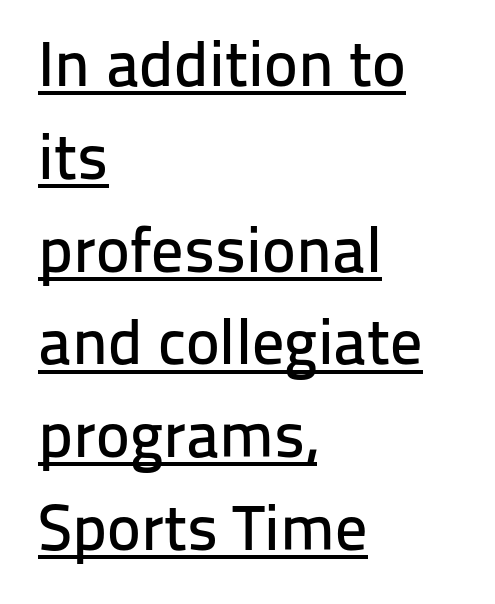
{"serif": "no", "italic": "no", "width": "normal", "stroke_contrast": "low", "x_height": "medium", "monospaced": "no", "underline": "yes", "align": "left", "line_spacing": "normal", "line_spacing_ratio": 1.45, "letter_spacing": "normal", "letter_spacing_em": 0.0, "glyph_px": 64}
